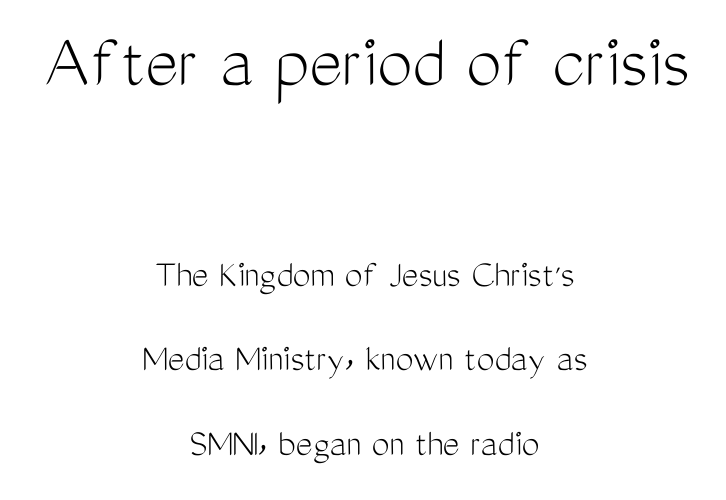
The face used here appears at its bigger size in the upper chunk. Heft: none added — not bold. Decoration check: the copy has no underline. The paragraph shown floats in the horizontal middle.
